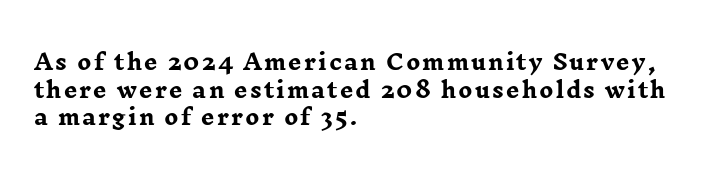
Q: Is the text bold? A: Yes.
Q: Is the text italic (slanted)? A: No, it is upright.
Q: Is the text underlined? A: No.
Q: How is the paragraph aligned? A: Left-aligned.
Q: Is the spacing between lines tight, normal or loose? A: Normal.
